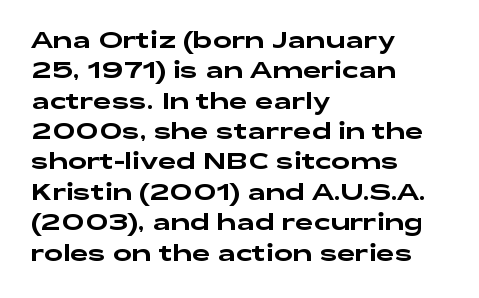
The image shows 23 px text type, upright; set left-aligned, normal line spacing (1.32x), normal letter spacing, not underlined.
